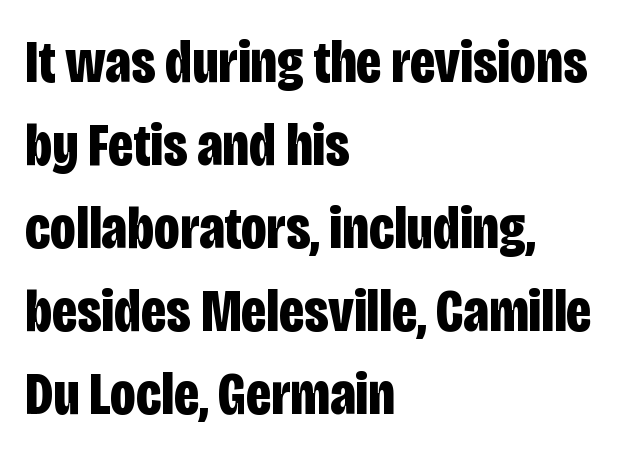
The image shows 61 px bold, condensed sans-serif type, upright; set left-aligned, normal line spacing (1.36x), normal letter spacing, not underlined; low stroke contrast and a large x-height.
